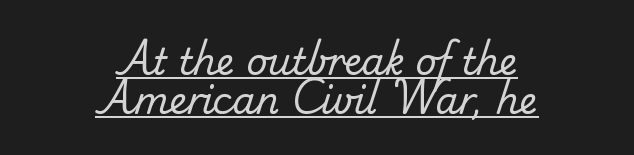
Letter spacing: default. Underlined type. Does the leading feel generous? Not at all — it's pinched. Typographically, this falls in the serif category.
